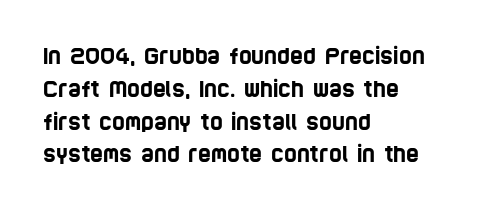
No word sits above an underline. The lines sit at an ordinary, default distance from one another. Is the letter spacing exaggerated? No — it looks like the ordinary default. Caption: multi-line text, flush left, ragged right.
